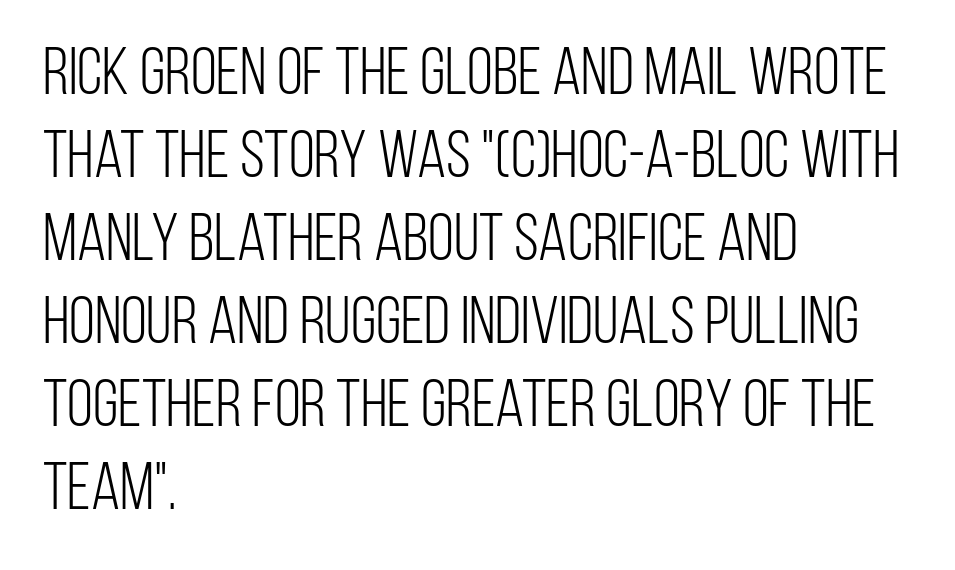
{"serif": "no", "italic": "no", "bold": "no", "weight": "light", "width": "condensed", "stroke_contrast": "low", "x_height": "large", "monospaced": "no", "underline": "no", "align": "left", "line_spacing_ratio": 1.24, "letter_spacing": "normal", "letter_spacing_em": 0.0, "glyph_px": 67}
